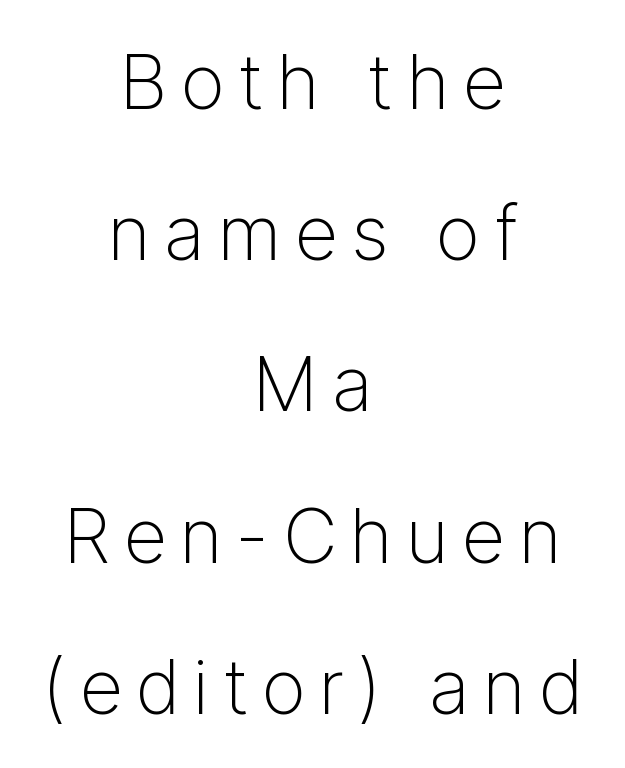
The whitespace from short lines is split evenly between both sides. The type family on display is of the sans-serif kind. The designer dialed line spacing up above the default. Beneath every word, the page is bare. Every stem runs plumb, perpendicular to the baseline. Think of a printed novel: that variable character pitch is what you see here.
